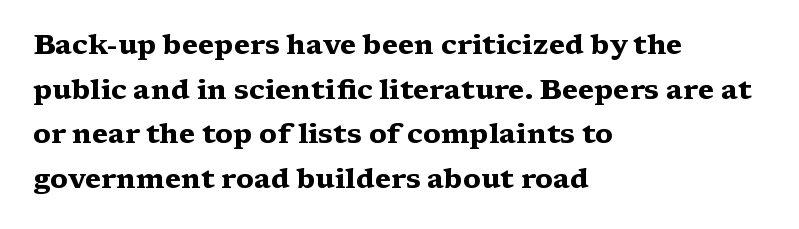
The image shows 28 px heavy, wide serif type, upright; set left-aligned, normal line spacing (1.59x), normal letter spacing, not underlined; medium stroke contrast and a medium x-height.
